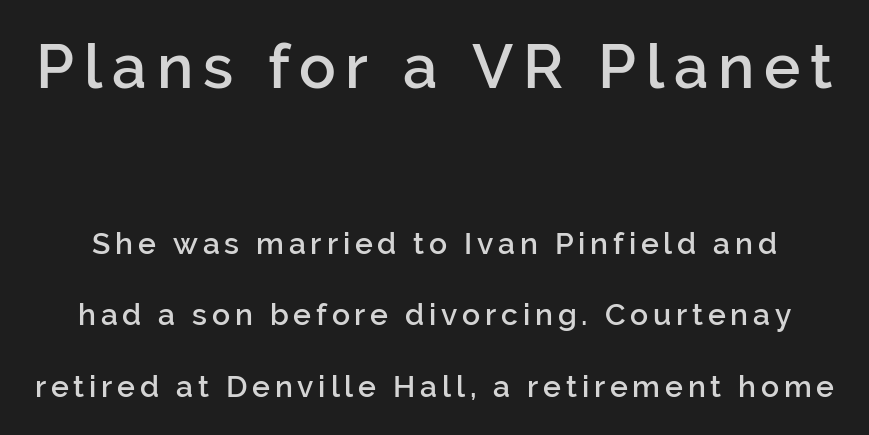
The image shows 61 px semibold sans-serif type, upright; set loose line spacing (2.39x), not underlined; the first (top) block is 2.03x larger; low stroke contrast and a medium x-height.
